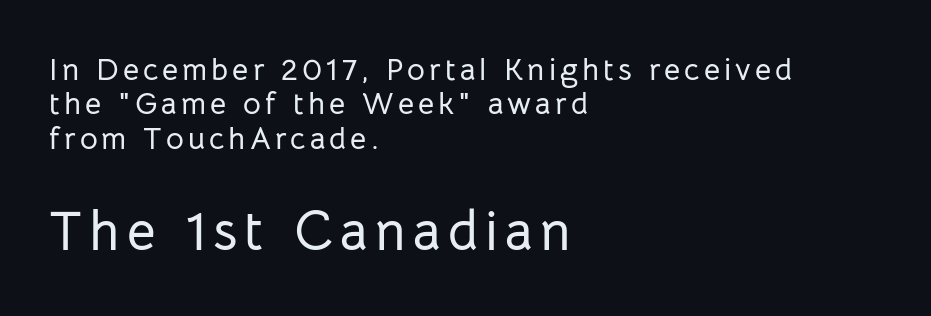
Q: Is the text italic (slanted)? A: No, it is upright.
Q: Is the typeface a serif or a sans-serif typeface? A: Sans-serif.
Q: Is the text underlined? A: No.
Q: How is the paragraph aligned? A: Left-aligned.
Q: Is the spacing between lines tight, normal or loose? A: Tight.
Q: Which block of text is set in a larger size, the first (top) or the second (bottom)? A: The second (bottom) one.
Q: Width (condensed, normal, or wide)? A: Normal.
Q: Stroke contrast? A: Low.
Q: x-height? A: Medium.
Q: Monospaced? A: No.
